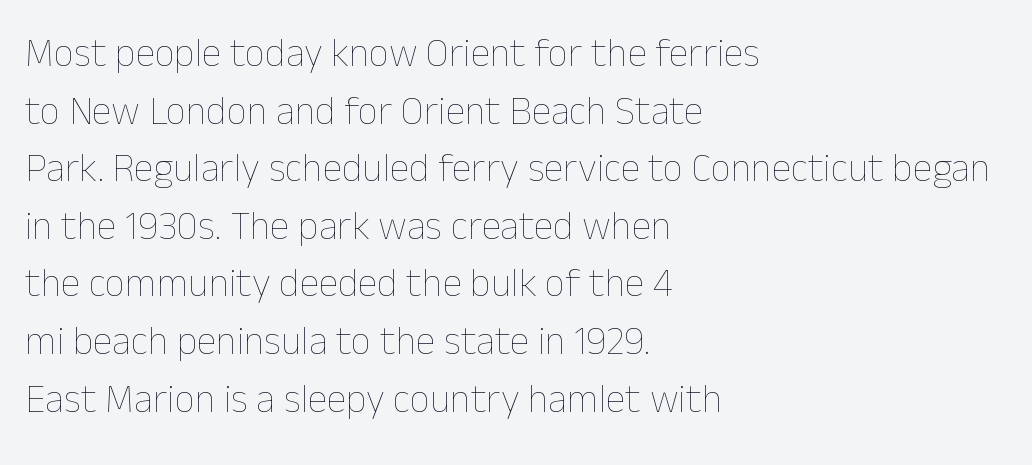
Bare-footed words on every line. You could not count columns in this text — the font is proportionally spaced. The line-height multiplier appears to be the usual default. Spacing between characters is what you'd get straight out of the box. Bold? No — there's no thickening of the strokes. Reading down the block, your eye returns to a fixed left position each line.
